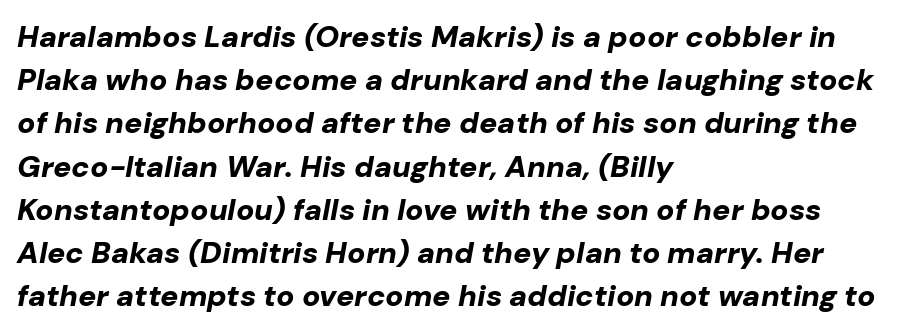
In terms of weight, the rendering is a true, heavy bold. Leading: standard. Character widths vary here, with narrow letters taking less room than wide ones. Line beginnings align vertically; line endings do not.
